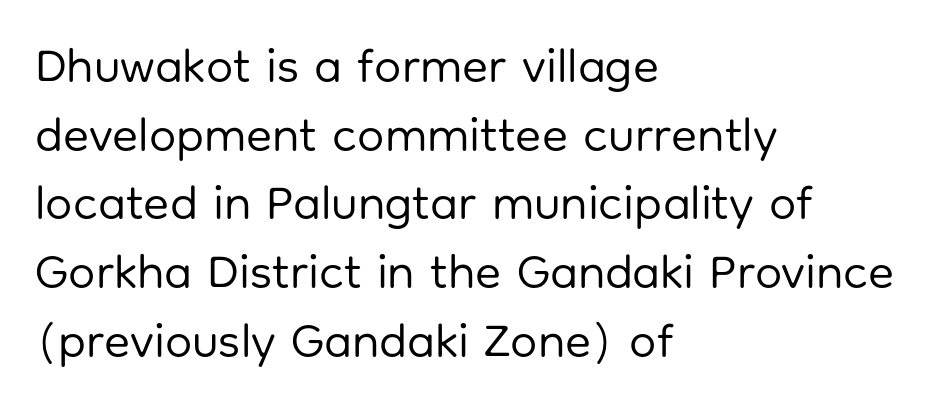
Q: Is the text bold? A: No.
Q: Is the text italic (slanted)? A: No, it is upright.
Q: Is the typeface a serif or a sans-serif typeface? A: Sans-serif.
Q: Is the text underlined? A: No.
Q: How is the paragraph aligned? A: Left-aligned.
Q: Is the spacing between letters normal or unusually wide? A: Normal.
Q: Is the spacing between lines tight, normal or loose? A: Normal.
Q: Width (condensed, normal, or wide)? A: Normal.
Q: Stroke contrast? A: Low.
Q: x-height? A: Medium.
Q: Monospaced? A: No.
